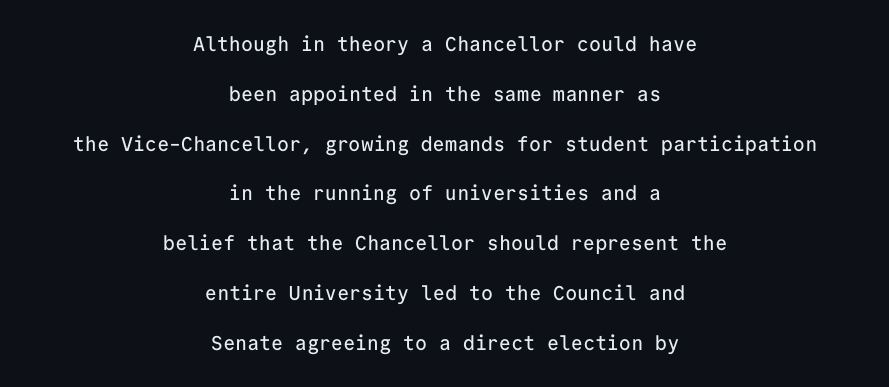
The image shows 20 px text type, upright; set centered, loose line spacing (2.49x), normal letter spacing, not underlined.
